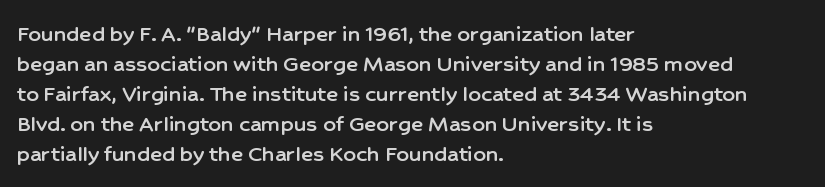
The image shows 25 px text type, upright; set left-aligned, line spacing 1.2x, normal letter spacing, not underlined.
